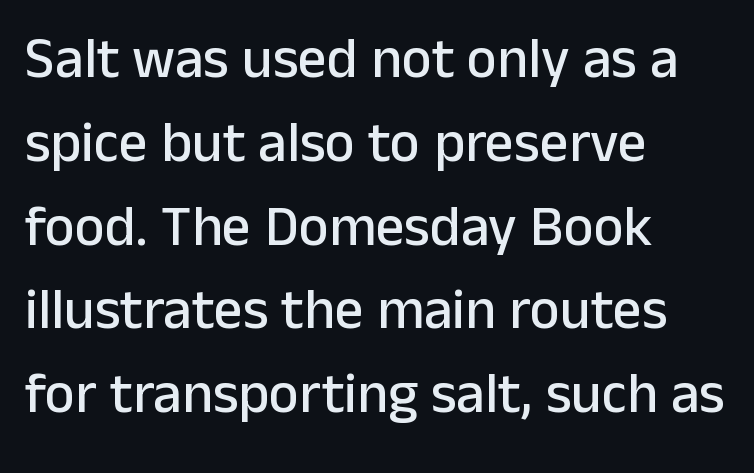
Is the letter spacing exaggerated? No — it looks like the ordinary default. Ordinary non-slanted type is in use. Is this a fixed-width face? No — the glyphs have proportional, varying widths. Line beginnings align vertically; line endings do not. I'd call this a sans setting — the letters go barefoot. Line spacing here is normal.
